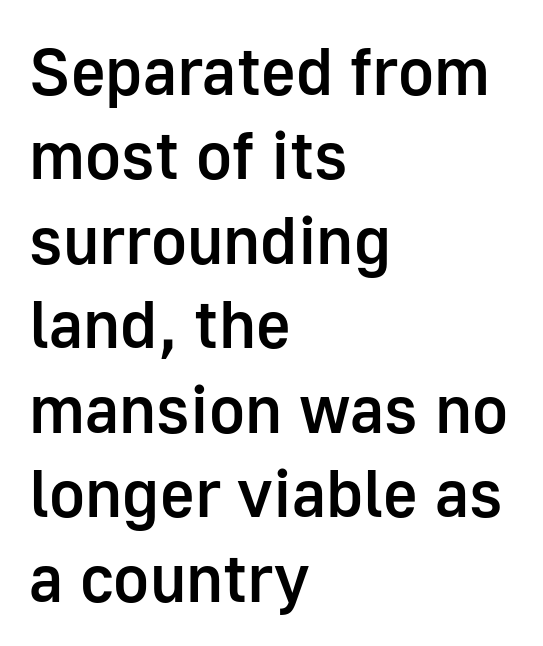
{"serif": "no", "italic": "no", "bold": "semi", "weight": "semibold", "width": "normal", "stroke_contrast": "low", "x_height": "medium", "monospaced": "no", "underline": "no", "align": "left", "line_spacing": "normal", "line_spacing_ratio": 1.26, "letter_spacing": "normal", "letter_spacing_em": 0.0, "glyph_px": 67}
